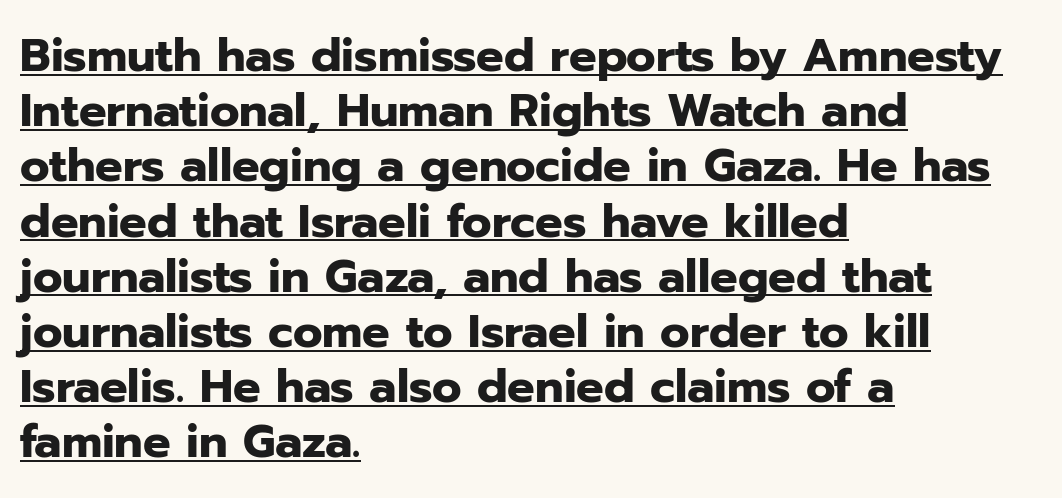
The image shows 46 px heavy sans-serif type, upright; set left-aligned, line spacing 1.2x, normal letter spacing, underlined; low stroke contrast and a medium x-height.
